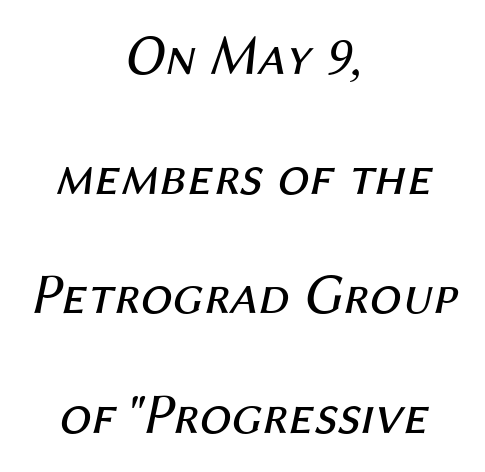
The font is comparable to plain body text, perhaps lighter. The type is set solid horizontally, with unmodified tracking. Think of a printed novel: that variable character pitch is what you see here. Notice how the passage keeps no hard edge, just a central spine. These lines stand farther apart than default settings would place them. Slanted lettering throughout.
